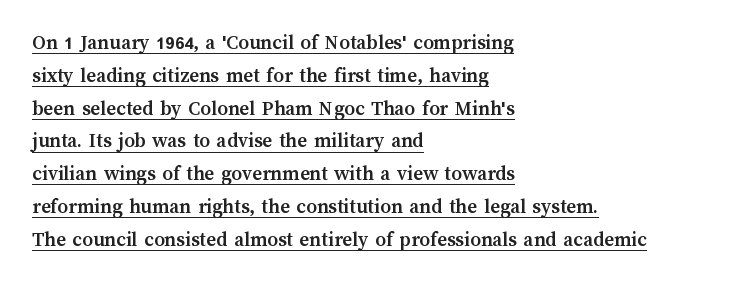
The paragraph has a hard left edge and a soft right edge. Caption: standard tracking, unaltered. This sample uses an upright cut, with every glyph sitting square on the baseline. The words here are underlined. Weight check: bold — yes, fully.
